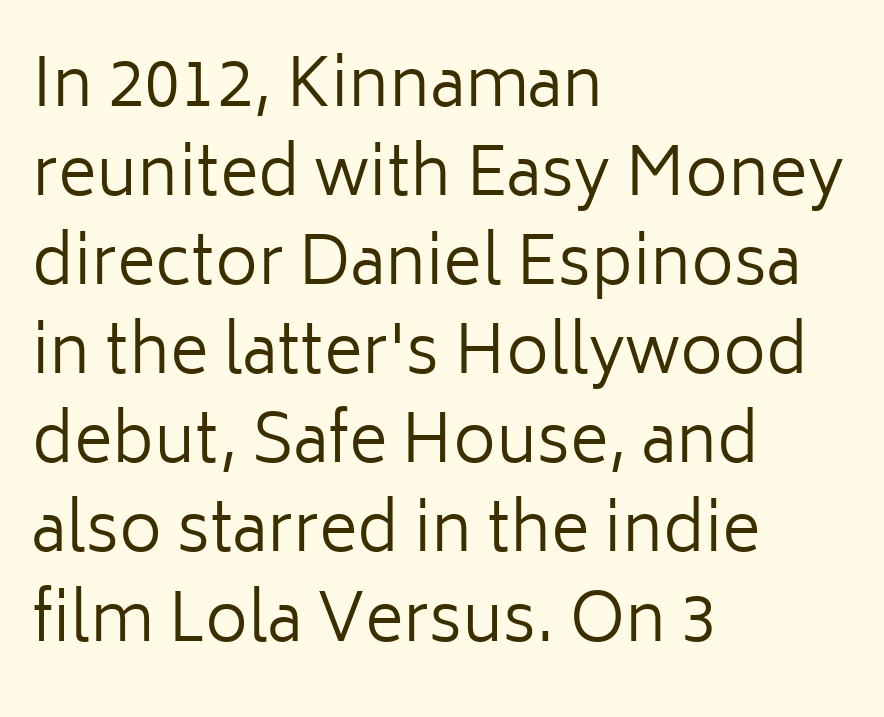
{"serif": "no", "italic": "no", "bold": "no", "weight": "regular", "width": "normal", "stroke_contrast": "low", "x_height": "medium", "monospaced": "no", "underline": "no", "align": "left", "line_spacing": "normal", "line_spacing_ratio": 1.35, "letter_spacing": "normal", "letter_spacing_em": 0.0, "glyph_px": 66}
